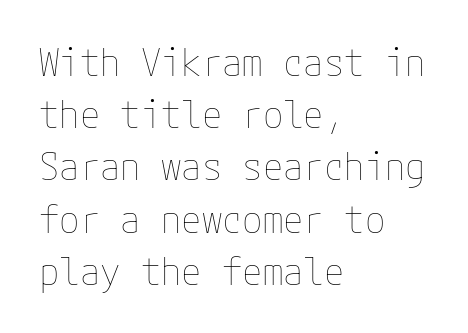
{"italic": "no", "bold": "no", "weight": "thin", "width": "normal", "stroke_contrast": "low", "x_height": "medium", "underline": "no", "align": "left", "line_spacing": "normal", "line_spacing_ratio": 1.41, "letter_spacing": "normal", "letter_spacing_em": 0.0, "glyph_px": 37}
